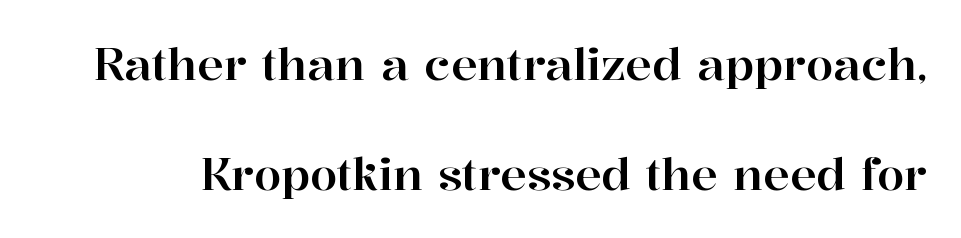
{"serif": "yes", "italic": "no", "width": "normal", "stroke_contrast": "high", "x_height": "medium", "monospaced": "no", "underline": "no", "line_spacing": "loose", "line_spacing_ratio": 2.5, "letter_spacing": "normal", "letter_spacing_em": 0.0, "glyph_px": 44}
